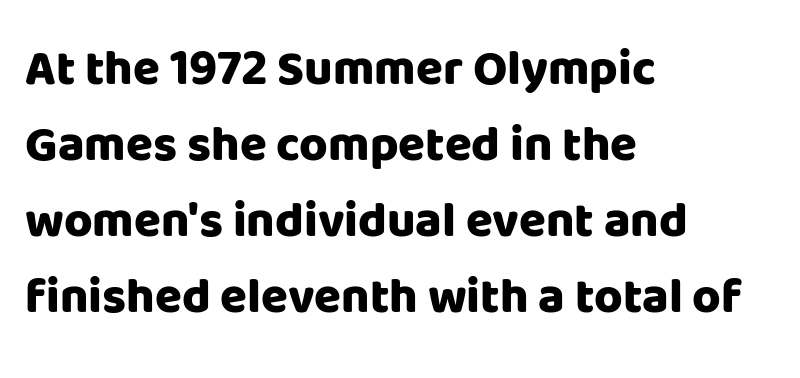
{"serif": "no", "italic": "no", "bold": "yes", "weight": "heavy", "width": "normal", "stroke_contrast": "low", "x_height": "large", "monospaced": "no", "underline": "no", "align": "left", "line_spacing": "normal", "line_spacing_ratio": 1.55, "letter_spacing": "normal", "letter_spacing_em": 0.0, "glyph_px": 49}
